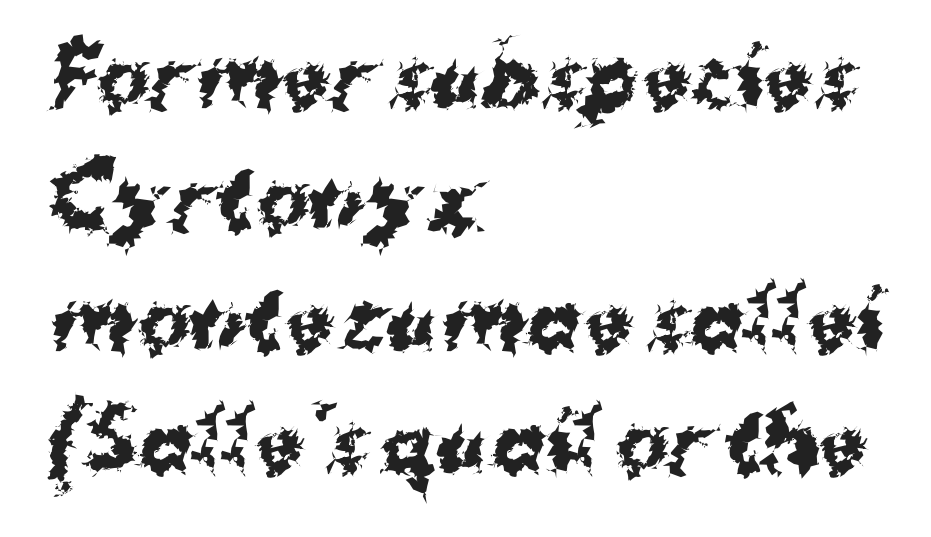
Underlining? Definitely not there. Line beginnings align vertically; line endings do not. The letters advance in unequal steps, a hallmark of proportional type. Vertically, the passage feels balanced, rows spaced as you'd expect. Does the type have serifs? No, each stem ends abruptly. How are the letters spaced? Ordinarily, with no added tracking.
